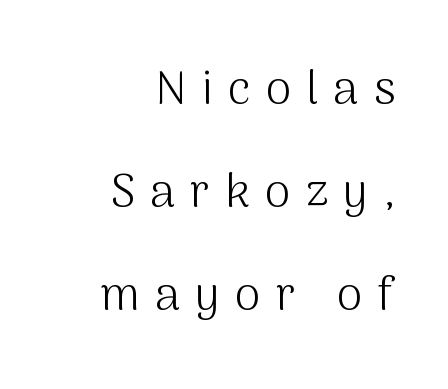
{"serif": "no", "italic": "no", "bold": "no", "weight": "light", "width": "normal", "stroke_contrast": "medium", "x_height": "medium", "monospaced": "no", "underline": "no", "align": "right", "line_spacing": "loose", "line_spacing_ratio": 2.24, "letter_spacing": "wide", "letter_spacing_em": 0.33, "glyph_px": 46}
